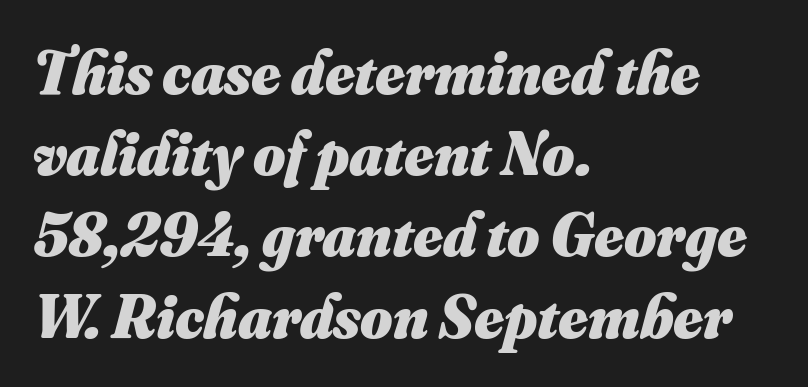
The image shows 62 px heavy type; set left-aligned, normal line spacing (1.31x), normal letter spacing, not underlined; medium stroke contrast and a small x-height.
